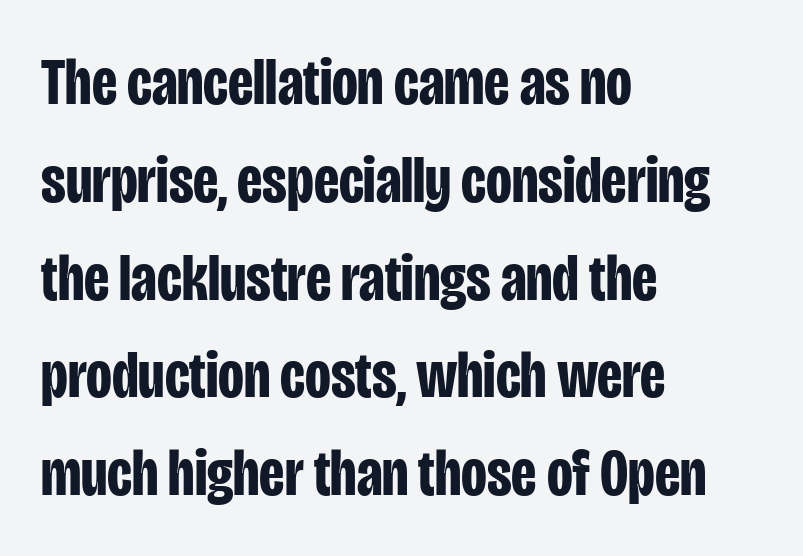
The lettering stays uniformly vertical, giving the passage a roman look. The font is running at its bold setting. Stroke terminals: plain, sans-serif. Is this a fixed-width face? No — the glyphs have proportional, varying widths. Reading down the column, the eye jumps a familiar distance to each next line.
